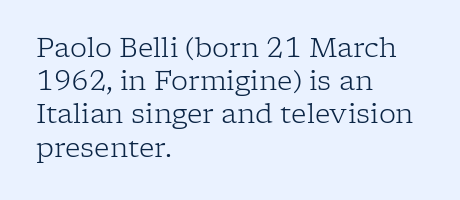
Q: Is the text bold? A: No.
Q: Is the text italic (slanted)? A: No, it is upright.
Q: Is the text underlined? A: No.
Q: How is the paragraph aligned? A: Left-aligned.
Q: Is the spacing between letters normal or unusually wide? A: Normal.
